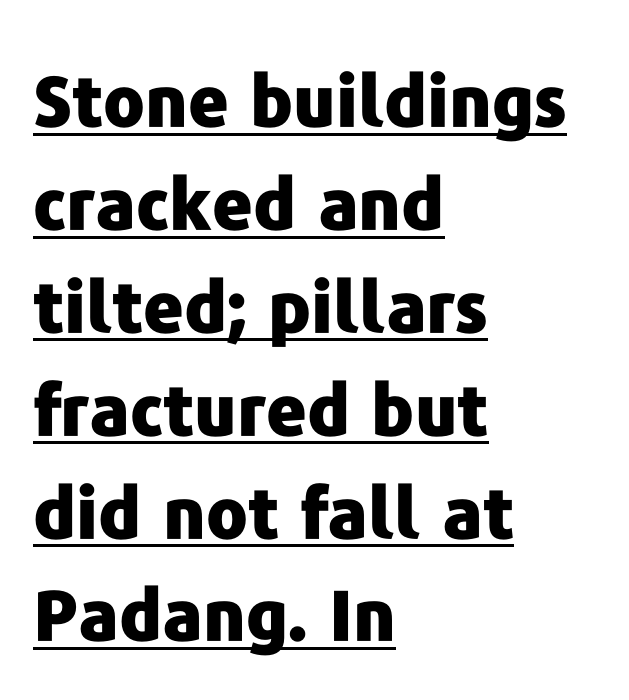
{"serif": "no", "italic": "no", "bold": "yes", "weight": "heavy", "width": "normal", "stroke_contrast": "low", "x_height": "medium", "monospaced": "no", "underline": "yes", "align": "left", "line_spacing": "normal", "line_spacing_ratio": 1.47, "letter_spacing": "normal", "letter_spacing_em": 0.0, "glyph_px": 70}
